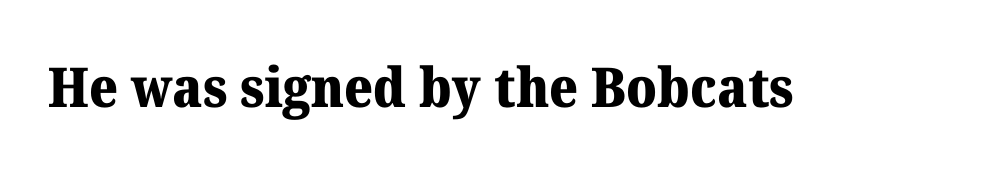
{"serif": "yes", "italic": "no", "bold": "yes", "weight": "heavy", "width": "normal", "stroke_contrast": "medium", "x_height": "medium", "monospaced": "no", "underline": "no", "letter_spacing": "normal", "letter_spacing_em": 0.0, "glyph_px": 55}
